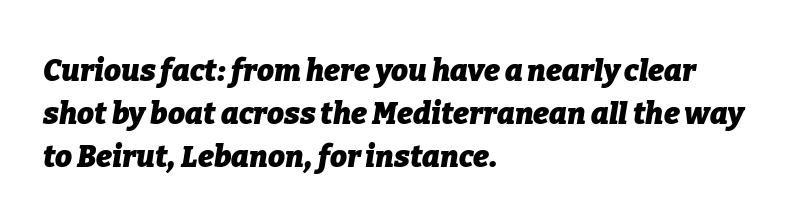
Q: Is the text bold? A: Yes.
Q: Is the text italic (slanted)? A: Yes, it leans right by about 9 degrees.
Q: Is the text underlined? A: No.
Q: How is the paragraph aligned? A: Left-aligned.
Q: Is the spacing between letters normal or unusually wide? A: Normal.
Q: Is the spacing between lines tight, normal or loose? A: Normal.
Q: Width (condensed, normal, or wide)? A: Normal.
Q: Stroke contrast? A: Low.
Q: x-height? A: Medium.
Q: Monospaced? A: No.
